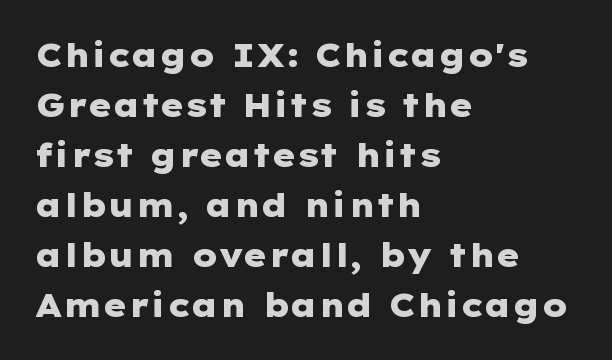
Compared with typical paragraphs, the rows here are spaced about the same. Only glyphs here, with clear space below each row. When letters stand straight like this, we call the style roman or upright. Classification — sans serif. This sample is left-justified, so line endings fall wherever the words run out. Bold? Absolutely — the strokes are thick and heavy.
